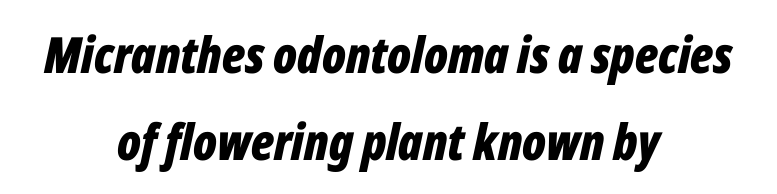
The image shows 50 px bold, condensed type, italic (leaning right); set centered, line spacing 1.74x, normal letter spacing, not underlined; low stroke contrast and a medium x-height.
